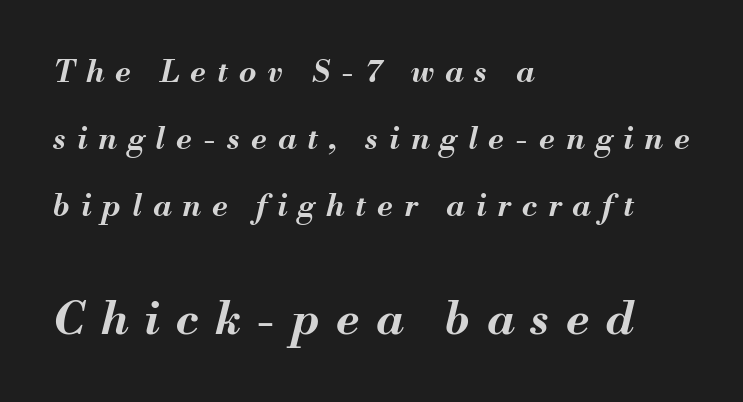
The image shows 46 px bold type, italic (leaning right); set left-aligned, loose line spacing (2.16x), unusually wide letter spacing (+0.36 em), not underlined; the second (bottom) block is 1.48x larger; medium stroke contrast and a small x-height.
